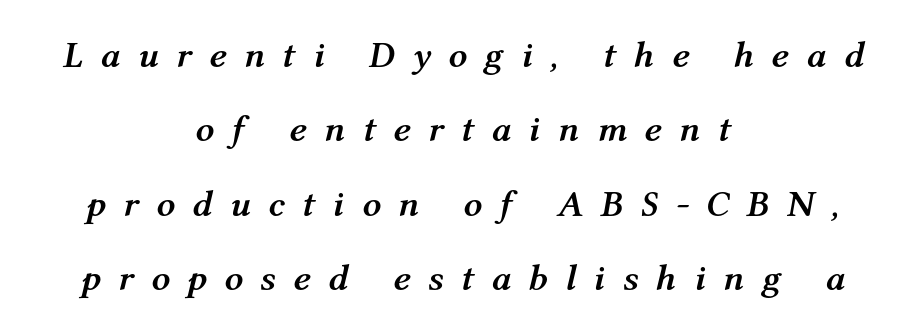
The image shows 37 px semibold type, italic (leaning right); set centered, loose line spacing (2.01x), unusually wide letter spacing (+0.47 em), not underlined; medium stroke contrast and a medium x-height.
